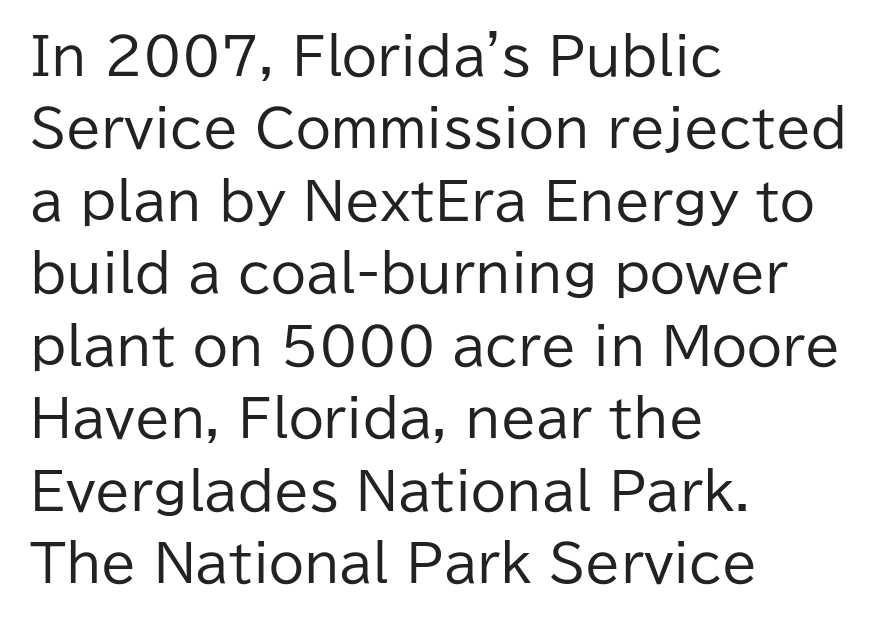
{"serif": "no", "italic": "no", "bold": "no", "weight": "regular", "width": "normal", "stroke_contrast": "low", "x_height": "medium", "monospaced": "no", "underline": "no", "align": "left", "line_spacing": "normal", "line_spacing_ratio": 1.42, "letter_spacing": "normal", "letter_spacing_em": 0.0, "glyph_px": 51}
